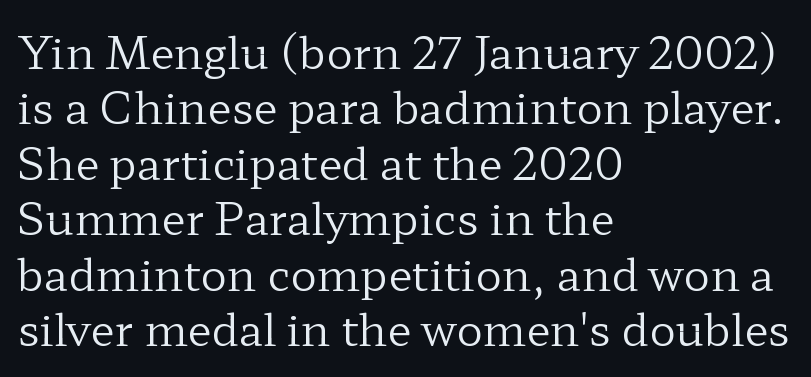
The image shows 44 px regular-weight, wide serif type, upright; set left-aligned, normal line spacing (1.26x), normal letter spacing, not underlined; low stroke contrast and a medium x-height.
